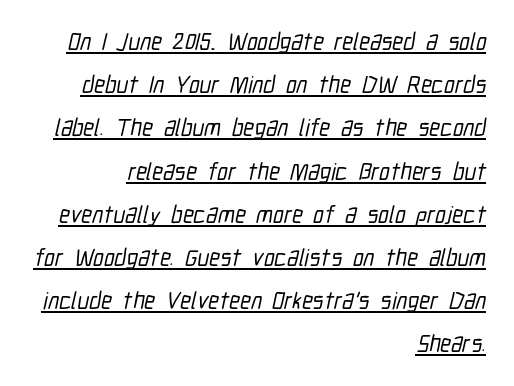
The image shows 24 px text type; set right-aligned, line spacing 1.8x, normal letter spacing, underlined.
